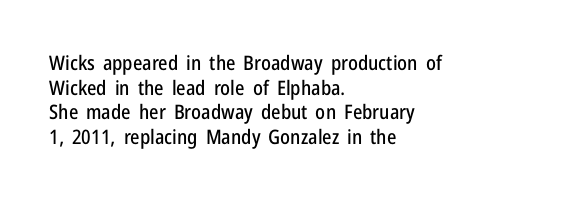
Q: Is the text italic (slanted)? A: No, it is upright.
Q: Is the text underlined? A: No.
Q: How is the paragraph aligned? A: Left-aligned.
Q: Is the spacing between letters normal or unusually wide? A: Normal.
